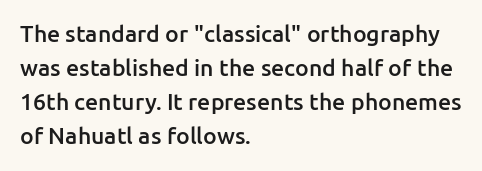
The type is set solid horizontally, with unmodified tracking. Letters rest on an invisible, unmarked baseline. The lettering holds an erect, upright posture throughout. Typeset ragged right — the left edge is the straight one. The block of text has a typical density, with ordinary space between rows.
